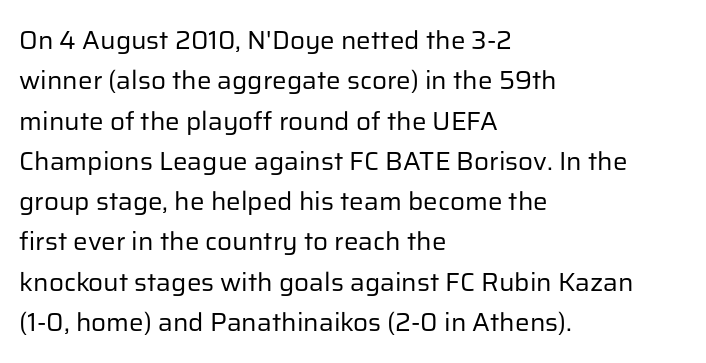
The image shows 26 px text type, upright; set left-aligned, normal line spacing (1.55x), normal letter spacing, not underlined.
